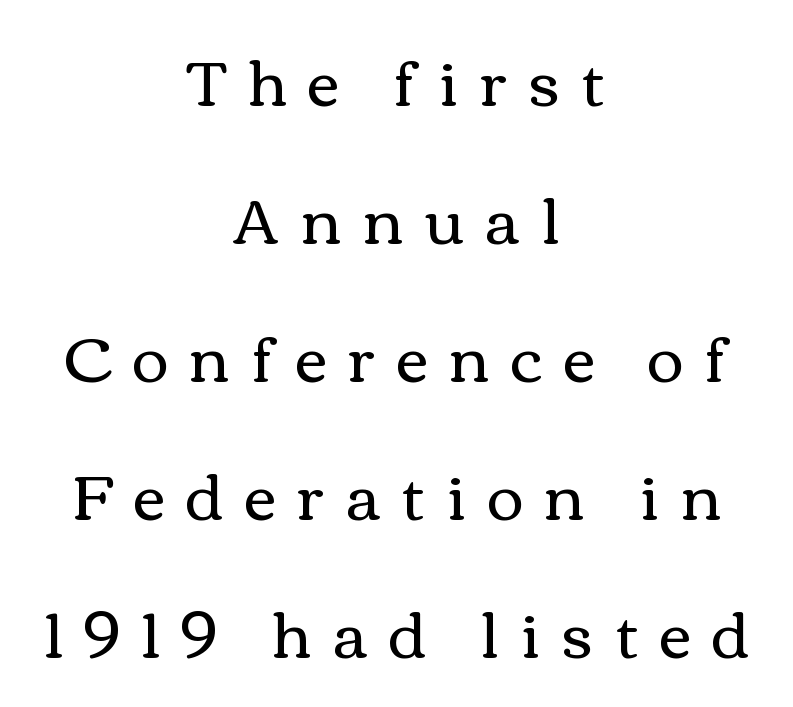
The image shows 63 px regular-weight, wide type, upright; set centered, loose line spacing (2.19x), unusually wide letter spacing (+0.34 em), not underlined; a medium x-height.
